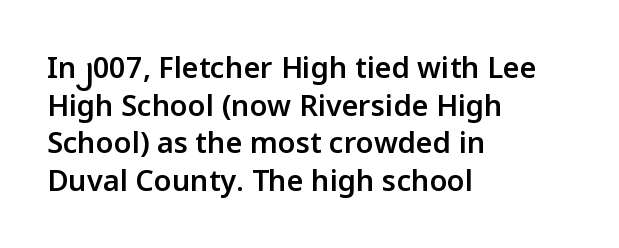
{"serif": "no", "italic": "no", "bold": "semi", "weight": "semibold", "width": "normal", "stroke_contrast": "low", "x_height": "medium", "monospaced": "no", "underline": "no", "align": "left", "line_spacing": "normal", "line_spacing_ratio": 1.3, "letter_spacing": "normal", "letter_spacing_em": 0.0, "glyph_px": 29}
